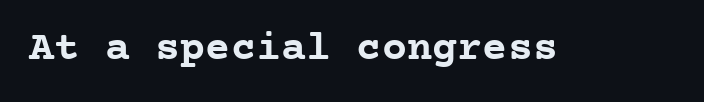
This is the regular roman posture of the typeface. This sample uses plain, unmodified letter spacing. Students, this is bold: see how much ink each stroke carries. This sample has the even, mechanical cadence of fixed-width lettering. The words here are not underlined.
